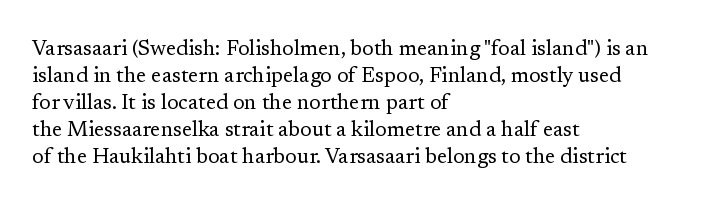
The image shows 21 px text type, upright; set left-aligned, normal line spacing (1.28x), normal letter spacing, not underlined.
